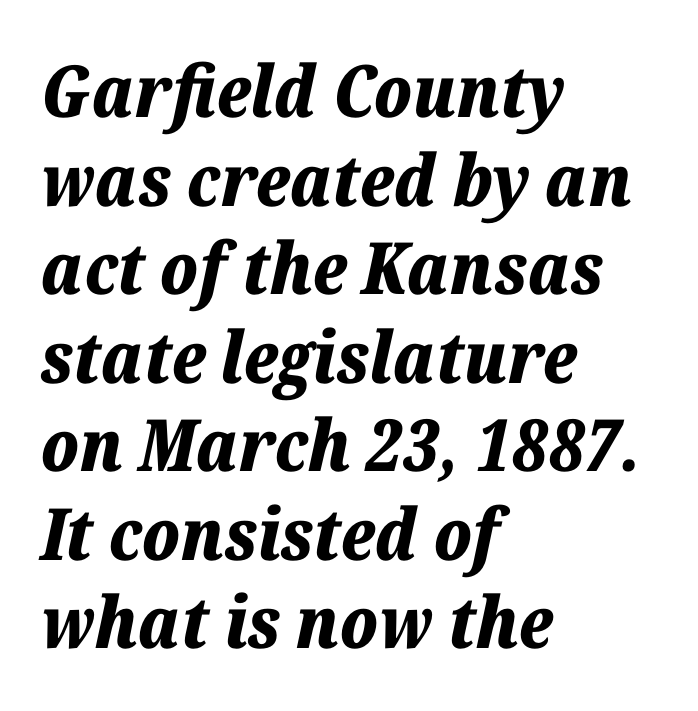
The image shows 72 px bold type, italic (leaning right); set left-aligned, line spacing 1.23x, normal letter spacing, not underlined; low stroke contrast and a medium x-height.
